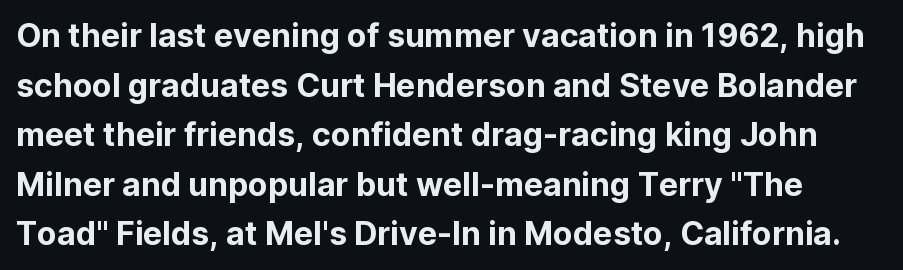
The image shows 32 px sans-serif type, upright; set normal line spacing (1.55x), normal letter spacing, not underlined; low stroke contrast and a medium x-height.
